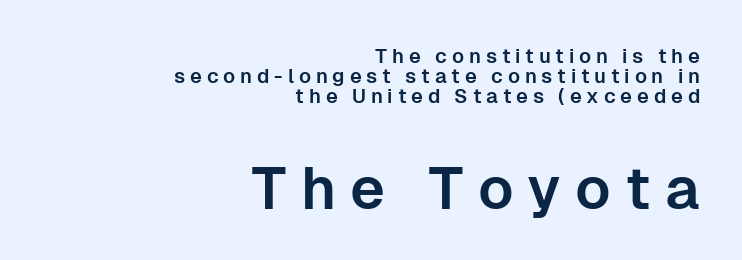
Q: Is the text italic (slanted)? A: No, it is upright.
Q: Is the typeface a serif or a sans-serif typeface? A: Sans-serif.
Q: Is the text underlined? A: No.
Q: How is the paragraph aligned? A: Right-aligned.
Q: Is the spacing between letters normal or unusually wide? A: Unusually wide.
Q: Is the spacing between lines tight, normal or loose? A: Tight.
Q: Which block of text is set in a larger size, the first (top) or the second (bottom)? A: The second (bottom) one.
Q: Width (condensed, normal, or wide)? A: Normal.
Q: Stroke contrast? A: Low.
Q: x-height? A: Medium.
Q: Monospaced? A: No.
